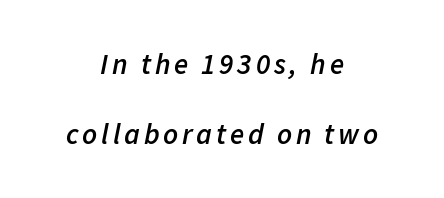
The designer dialed line spacing up above the default. Letters rest on an invisible, unmarked baseline. The glyphs look as if they've been sheared to an angle. These lines are rendered in a variable-pitch font. Neither beginnings nor endings align; midpoints do. Every letter is mildly thick-stroked: semibold rather than bold.
